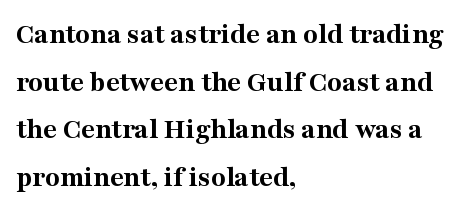
Casual observation: everything's shoved over to the left. Serif or sans? Serif — the stroke terminals have little feet. Here the designer chose a conventional face with non-uniform glyph widths. The line-height multiplier appears to be the usual default. This sample uses plain, unmodified letter spacing. Honestly, there is no underline to notice here at all.
